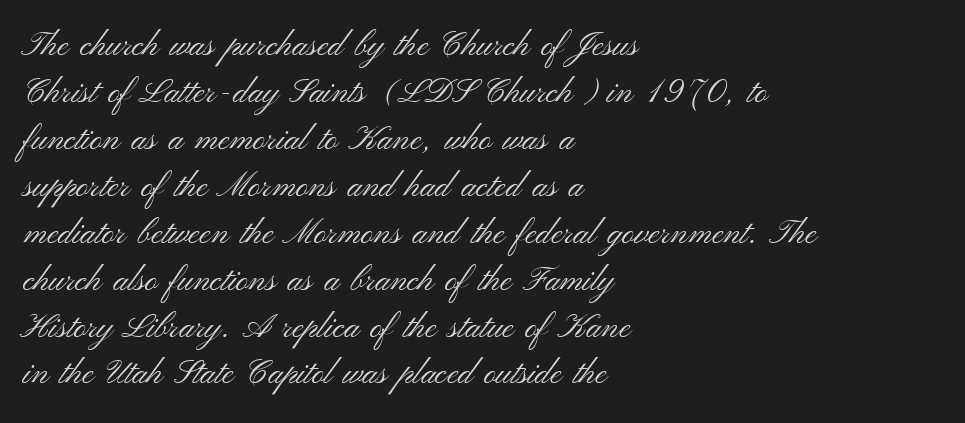
Does the copy run flush right? No — it runs flush left. Has an underline been added? It has not. Is there much room between lines? A standard amount, neither cramped nor airy. The face used here is rendered with its standard letterfit.
